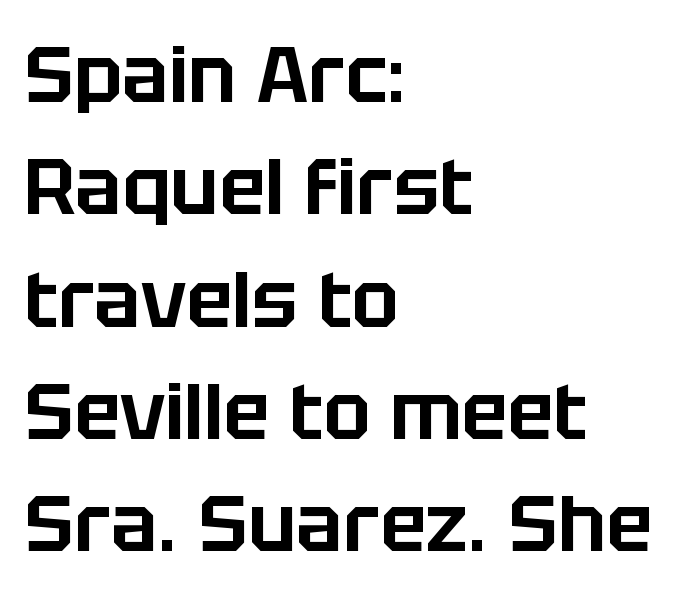
Classification — sans serif. The passage shown is not underscored anywhere. Teacher's note: observe the even left margin — that is flush-left alignment. Words appear dense and cohesive because spacing is normal.
